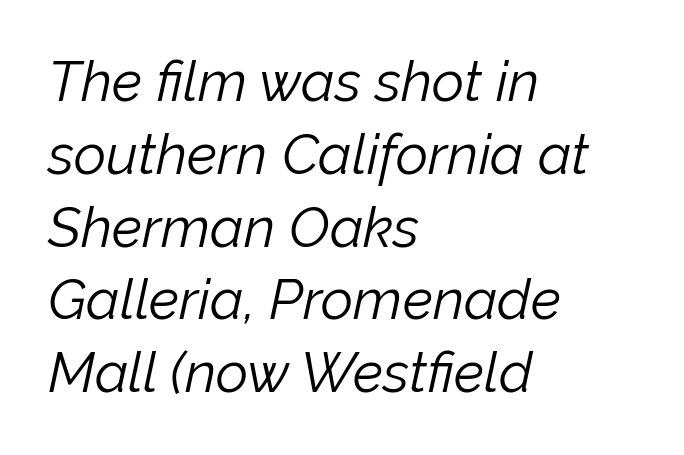
Q: Is the text bold? A: No.
Q: Is the text italic (slanted)? A: Yes, it leans right by about 12 degrees.
Q: Is the text underlined? A: No.
Q: How is the paragraph aligned? A: Left-aligned.
Q: Is the spacing between letters normal or unusually wide? A: Normal.
Q: Is the spacing between lines tight, normal or loose? A: Normal.
Q: Width (condensed, normal, or wide)? A: Normal.
Q: Stroke contrast? A: Low.
Q: x-height? A: Medium.
Q: Monospaced? A: No.
